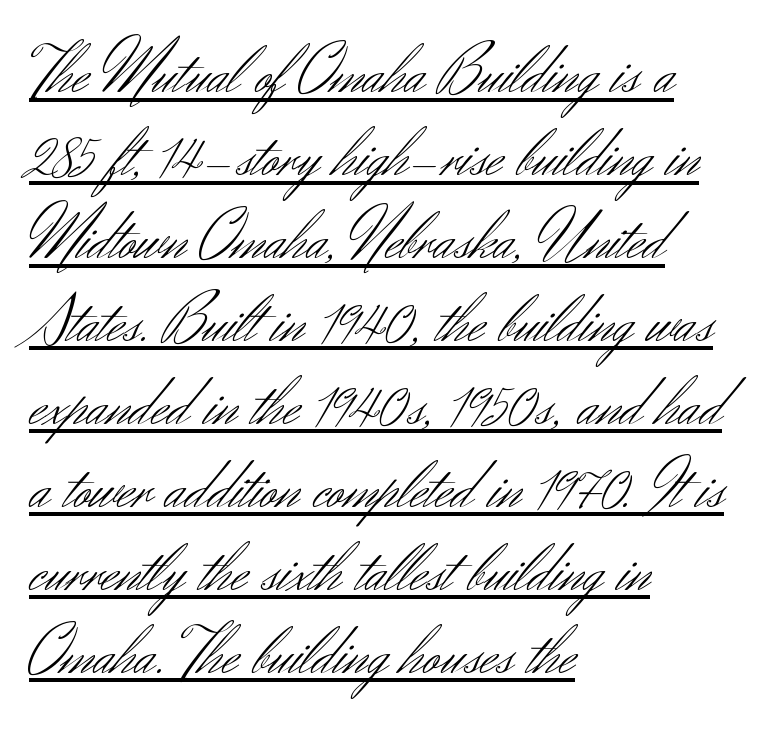
Q: Is the text bold? A: No.
Q: Is the text italic (slanted)? A: Yes.
Q: Is the typeface a serif or a sans-serif typeface? A: Sans-serif.
Q: Is the text underlined? A: Yes.
Q: How is the paragraph aligned? A: Left-aligned.
Q: Is the spacing between letters normal or unusually wide? A: Normal.
Q: Width (condensed, normal, or wide)? A: Normal.
Q: Stroke contrast? A: Medium.
Q: x-height? A: Small.
Q: Monospaced? A: No.
